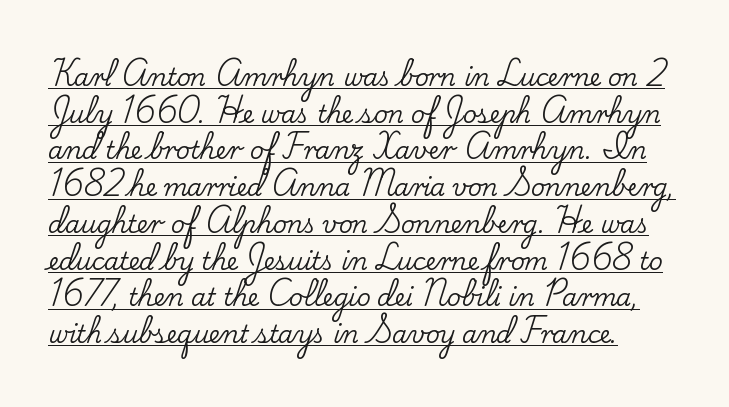
{"underline": "yes", "line_spacing": "normal", "line_spacing_ratio": 1.53, "letter_spacing": "normal", "letter_spacing_em": 0.0, "glyph_px": 24}
